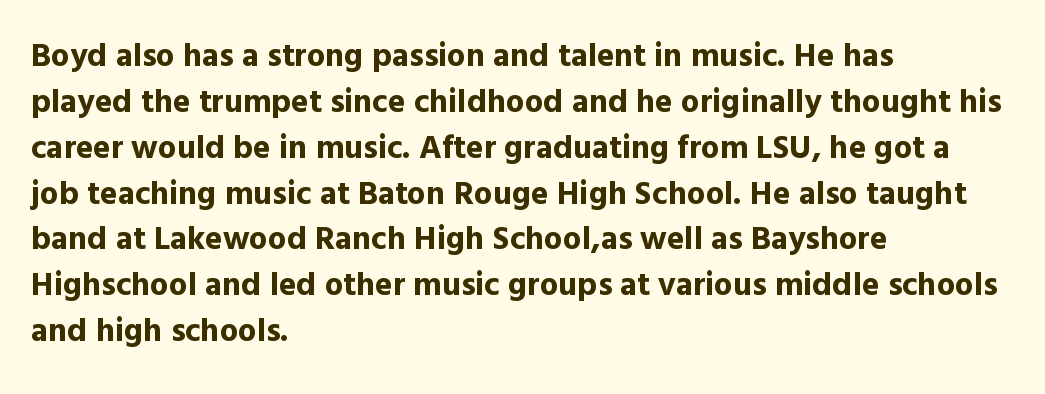
Honestly, the letter spacing is just normal — you wouldn't notice it. Honestly, the row spacing looks completely unremarkable. One-word summary of the alignment: left. The passage shown is typed in a proportional face where columns would drift. Each letter's strokes conclude bluntly, with no projecting serifs. Italic? Not at all — the glyphs are vertical.
